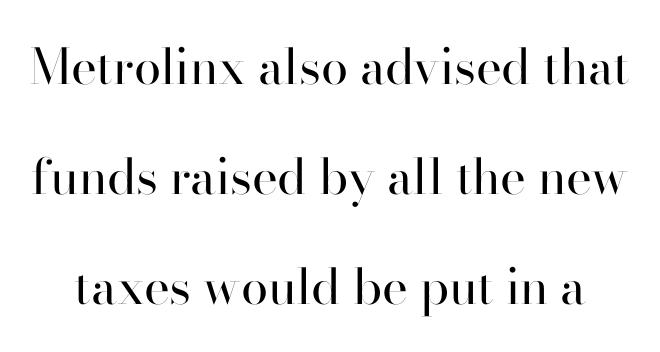
A roman cut, with each character standing at attention. Examine the stroke ends and you'll spot serifs. The passage shown is typed in a proportional face where columns would drift. What's the leading like? Stretched, with rows far apart. Tracking here is standard; glyphs follow each other at the usual distance.
